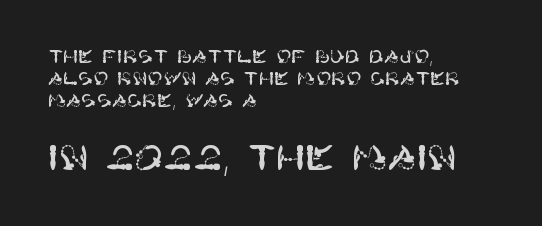
Q: Is the text italic (slanted)? A: No, it is upright.
Q: Is the typeface a serif or a sans-serif typeface? A: Sans-serif.
Q: Is the text underlined? A: No.
Q: How is the paragraph aligned? A: Left-aligned.
Q: Is the spacing between letters normal or unusually wide? A: Normal.
Q: Which block of text is set in a larger size, the first (top) or the second (bottom)? A: The second (bottom) one.
Q: Width (condensed, normal, or wide)? A: Normal.
Q: Stroke contrast? A: High.
Q: x-height? A: Large.
